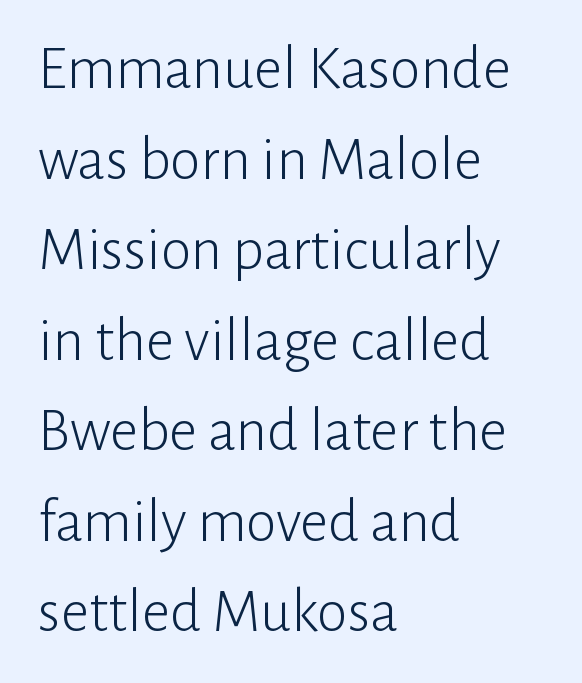
Does the type have serifs? No, each stem ends abruptly. Casual observation: everything's shoved over to the left. Quick note: underline off. Notice how descenders clear the ascenders below comfortably — that's standard leading. Tracking here is standard; glyphs follow each other at the usual distance.
